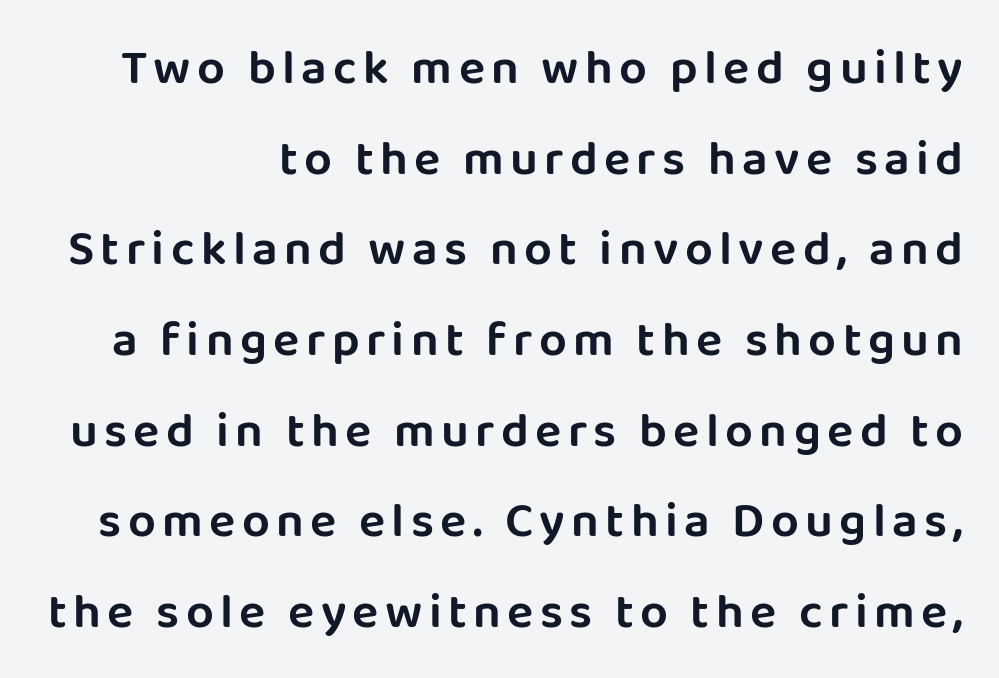
Q: Is the text italic (slanted)? A: No, it is upright.
Q: Is the typeface a serif or a sans-serif typeface? A: Sans-serif.
Q: Is the text underlined? A: No.
Q: Width (condensed, normal, or wide)? A: Normal.
Q: Stroke contrast? A: Low.
Q: x-height? A: Large.
Q: Monospaced? A: No.
